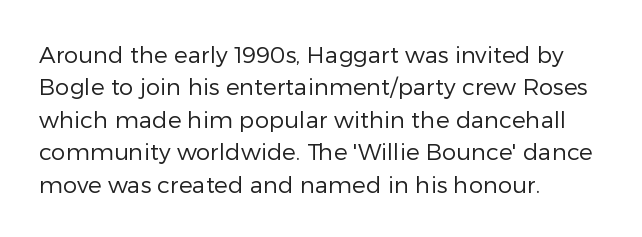
The tracking reads as untouched default to a designer's eye. Layout note: lines flush left. Students, observe: this is what conventionally led text looks like. Underline: absent.
